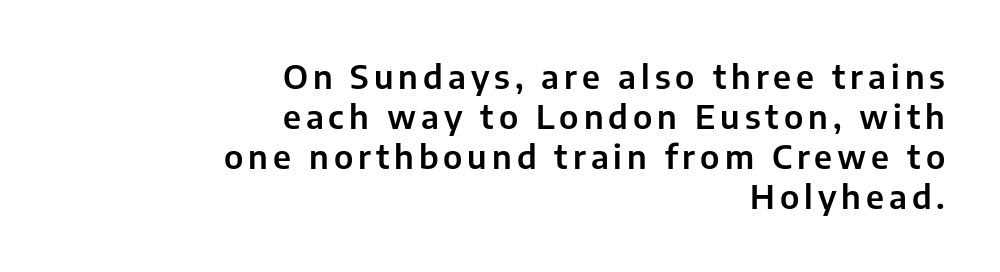
Q: Is the text italic (slanted)? A: No, it is upright.
Q: Is the typeface a serif or a sans-serif typeface? A: Sans-serif.
Q: Is the text underlined? A: No.
Q: How is the paragraph aligned? A: Right-aligned.
Q: Width (condensed, normal, or wide)? A: Normal.
Q: Stroke contrast? A: Low.
Q: x-height? A: Medium.
Q: Monospaced? A: No.
